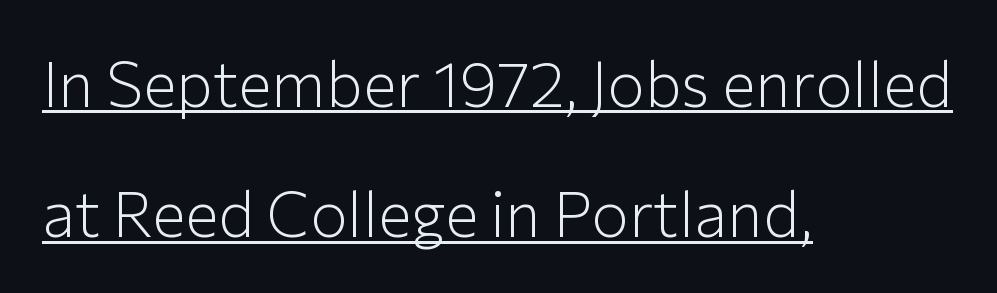
Q: Is the text bold? A: No.
Q: Is the text italic (slanted)? A: No, it is upright.
Q: Is the typeface a serif or a sans-serif typeface? A: Sans-serif.
Q: Is the text underlined? A: Yes.
Q: How is the paragraph aligned? A: Left-aligned.
Q: Is the spacing between letters normal or unusually wide? A: Normal.
Q: Is the spacing between lines tight, normal or loose? A: Loose.
Q: Width (condensed, normal, or wide)? A: Normal.
Q: Stroke contrast? A: Low.
Q: x-height? A: Medium.
Q: Monospaced? A: No.
